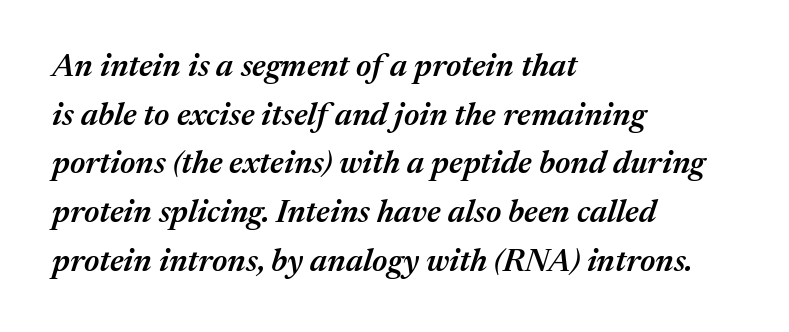
The image shows 32 px semibold type, italic (leaning right); set left-aligned, normal line spacing (1.52x), normal letter spacing, not underlined; medium stroke contrast and a medium x-height.
